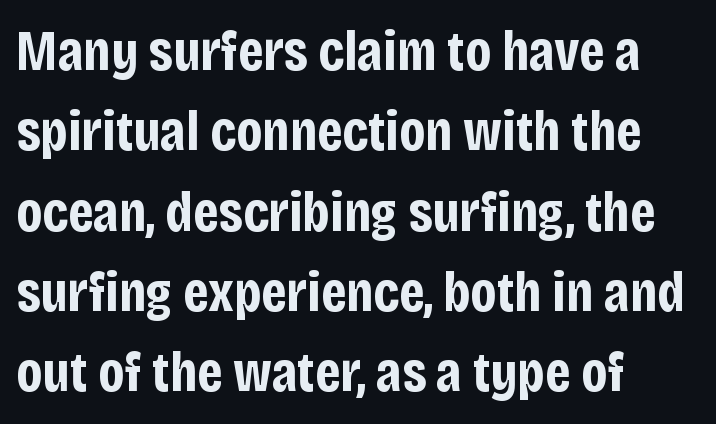
{"serif": "no", "italic": "no", "bold": "yes", "weight": "bold", "width": "condensed", "stroke_contrast": "low", "x_height": "large", "monospaced": "no", "underline": "no", "align": "left", "line_spacing": "normal", "line_spacing_ratio": 1.41, "letter_spacing": "normal", "letter_spacing_em": 0.0, "glyph_px": 57}
